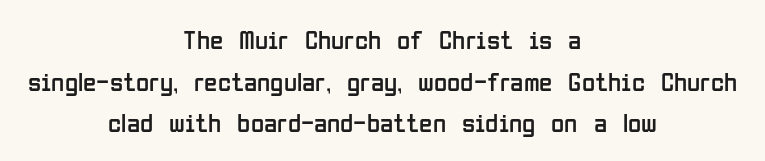
Q: Is the text bold? A: No.
Q: Is the text italic (slanted)? A: No, it is upright.
Q: Is the text underlined? A: No.
Q: How is the paragraph aligned? A: Centered.
Q: Is the spacing between letters normal or unusually wide? A: Normal.
Q: Is the spacing between lines tight, normal or loose? A: Normal.
